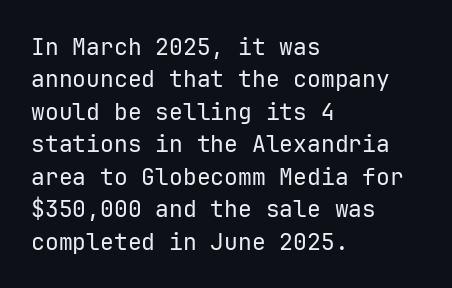
Q: Is the text bold? A: No.
Q: Is the text italic (slanted)? A: No, it is upright.
Q: Is the text underlined? A: No.
Q: How is the paragraph aligned? A: Left-aligned.
Q: Is the spacing between letters normal or unusually wide? A: Normal.
Q: Is the spacing between lines tight, normal or loose? A: Normal.
